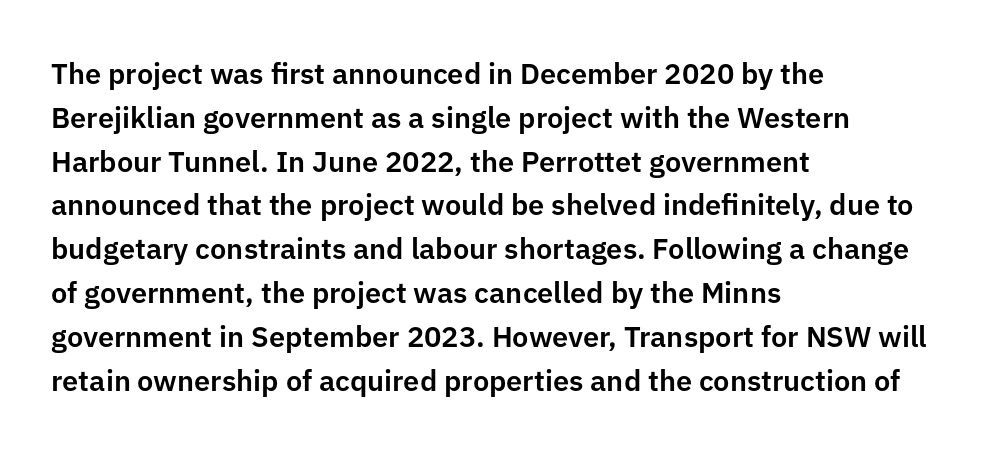
The image shows 29 px sans-serif type, upright; set left-aligned, normal line spacing (1.51x), normal letter spacing, not underlined; low stroke contrast and a medium x-height.
